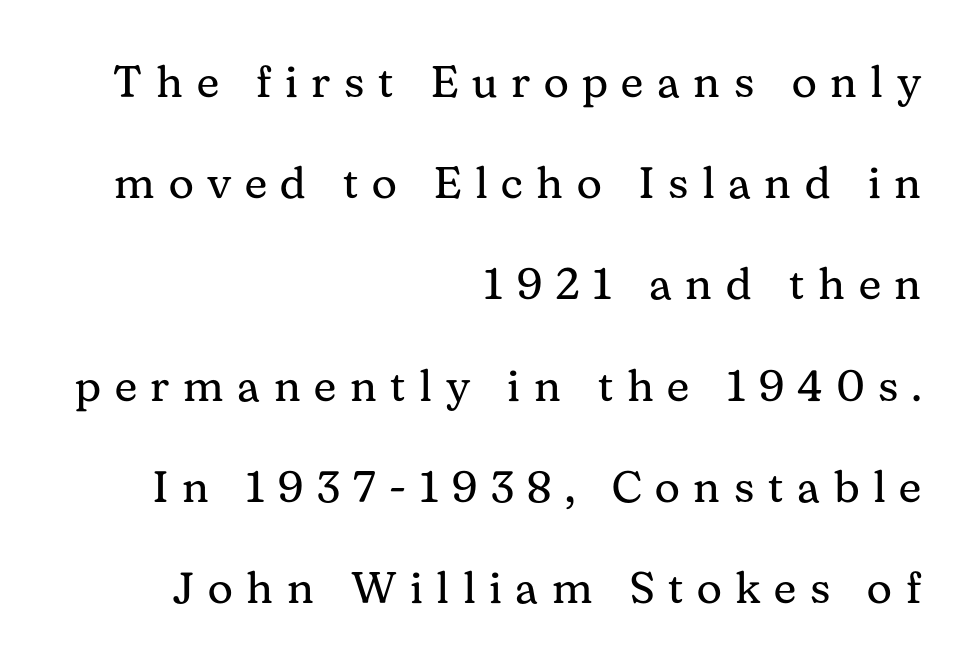
Q: Is the text bold? A: No.
Q: Is the text italic (slanted)? A: No, it is upright.
Q: Is the typeface a serif or a sans-serif typeface? A: Serif.
Q: Is the text underlined? A: No.
Q: How is the paragraph aligned? A: Right-aligned.
Q: Is the spacing between letters normal or unusually wide? A: Unusually wide.
Q: Is the spacing between lines tight, normal or loose? A: Loose.
Q: Width (condensed, normal, or wide)? A: Normal.
Q: Stroke contrast? A: Medium.
Q: x-height? A: Medium.
Q: Monospaced? A: No.
